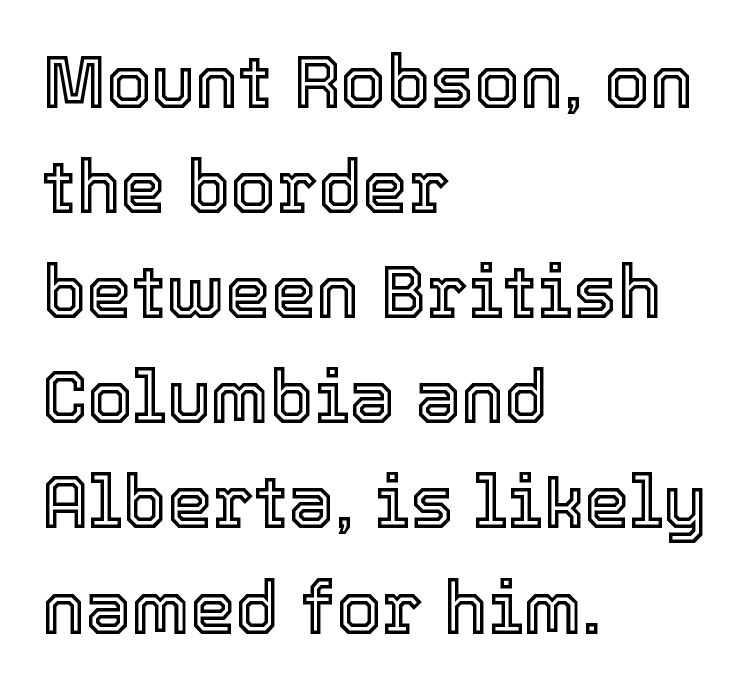
The image shows 73 px text type, upright; set left-aligned, normal line spacing (1.44x), normal letter spacing, not underlined; a medium x-height.
